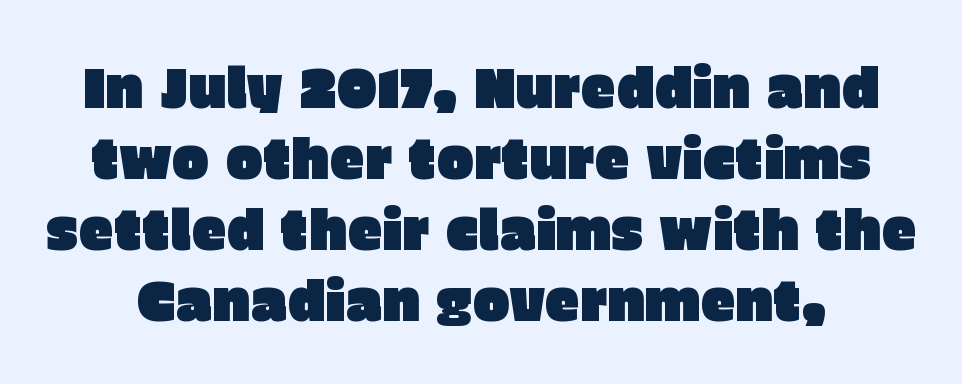
{"serif": "no", "italic": "no", "width": "normal", "stroke_contrast": "low", "x_height": "large", "monospaced": "no", "underline": "no", "line_spacing": "normal", "line_spacing_ratio": 1.27, "letter_spacing": "normal", "letter_spacing_em": 0.0, "glyph_px": 56}
